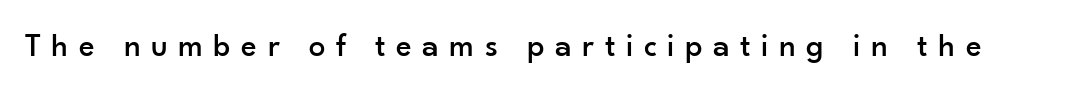
Q: Is the text italic (slanted)? A: No, it is upright.
Q: Is the typeface a serif or a sans-serif typeface? A: Sans-serif.
Q: Is the text underlined? A: No.
Q: Is the spacing between letters normal or unusually wide? A: Unusually wide.
Q: Width (condensed, normal, or wide)? A: Normal.
Q: Stroke contrast? A: Low.
Q: x-height? A: Small.
Q: Monospaced? A: No.
